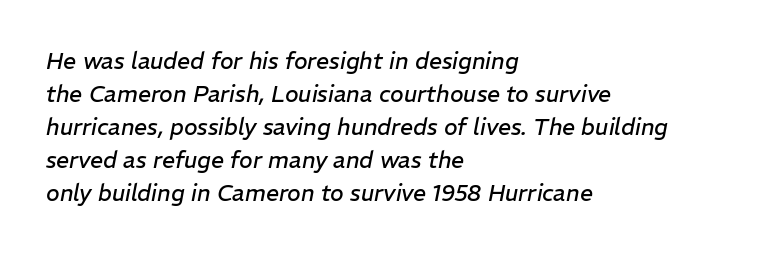
The image shows 23 px text type, italic (leaning right); set left-aligned, normal line spacing (1.43x), normal letter spacing, not underlined.
